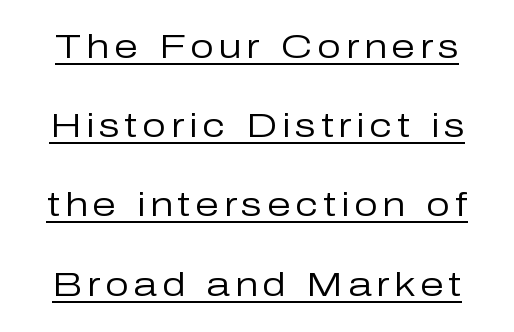
You could fit nearly another row in the gap between these rows. The letters stand straight up with perfectly vertical stems. Grotesque or geometric, the face here clearly has no serifs. Ink coverage per letter is moderate at most. Quick note: underline on.
